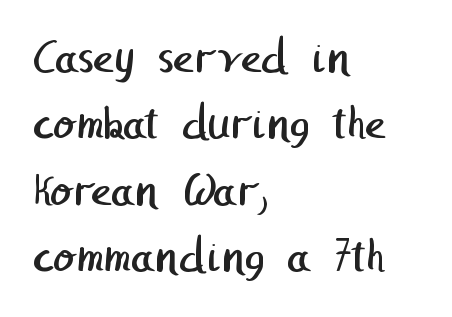
Q: Is the text bold? A: No.
Q: Is the typeface a serif or a sans-serif typeface? A: Sans-serif.
Q: Is the text underlined? A: No.
Q: How is the paragraph aligned? A: Left-aligned.
Q: Is the spacing between letters normal or unusually wide? A: Normal.
Q: Is the spacing between lines tight, normal or loose? A: Normal.
Q: Width (condensed, normal, or wide)? A: Normal.
Q: Stroke contrast? A: Low.
Q: x-height? A: Medium.
